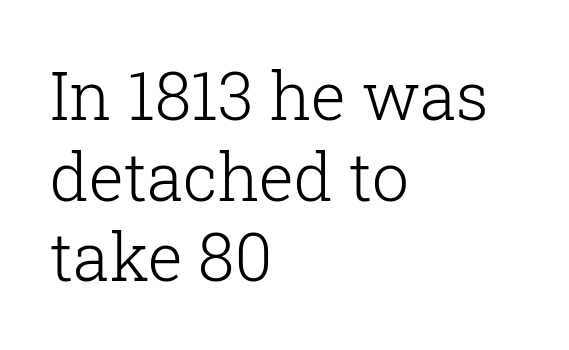
{"serif": "yes", "italic": "no", "bold": "no", "weight": "light", "width": "normal", "stroke_contrast": "low", "x_height": "medium", "monospaced": "no", "underline": "no", "align": "left", "line_spacing_ratio": 1.22, "letter_spacing": "normal", "letter_spacing_em": 0.0, "glyph_px": 66}
